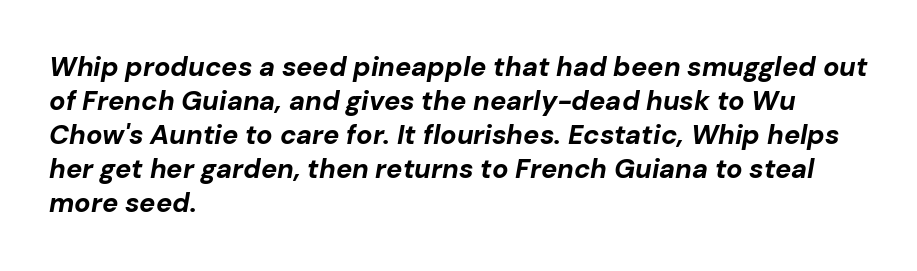
Q: Is the text bold? A: Yes.
Q: Is the text italic (slanted)? A: Yes, it leans right by about 10 degrees.
Q: Is the text underlined? A: No.
Q: How is the paragraph aligned? A: Left-aligned.
Q: Is the spacing between letters normal or unusually wide? A: Normal.
Q: Is the spacing between lines tight, normal or loose? A: Normal.
